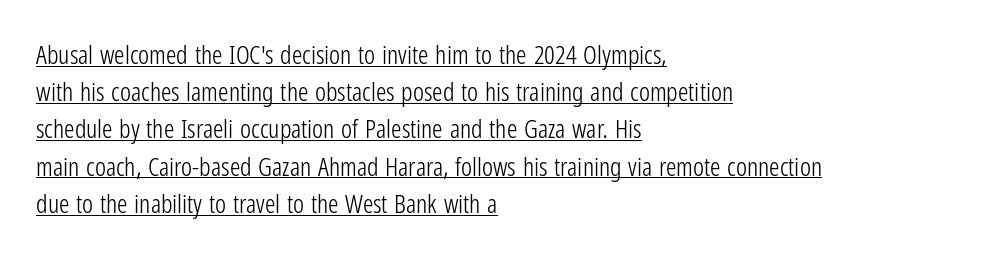
{"italic": "no", "bold": "no", "underline": "yes", "align": "left", "line_spacing": "normal", "line_spacing_ratio": 1.43, "letter_spacing": "normal", "letter_spacing_em": 0.0, "glyph_px": 26}
